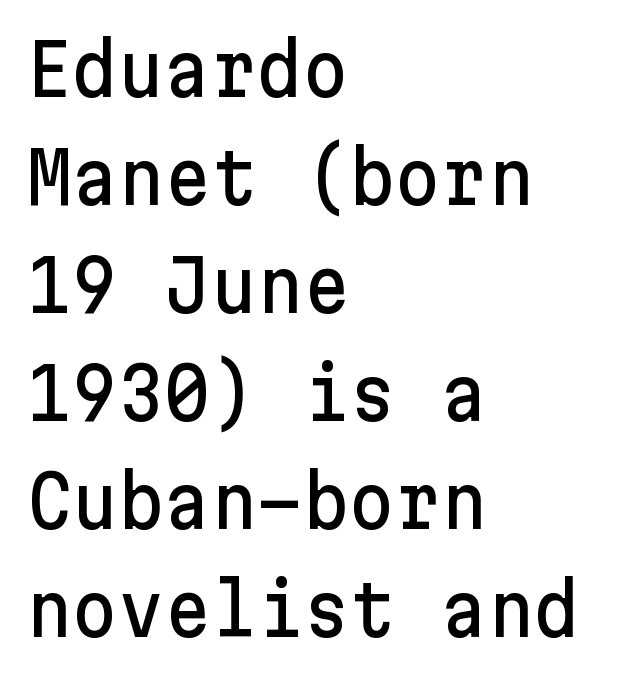
The image shows 71 px sans-serif type, upright; set left-aligned, normal line spacing (1.52x), normal letter spacing, not underlined; low stroke contrast and a medium x-height.
